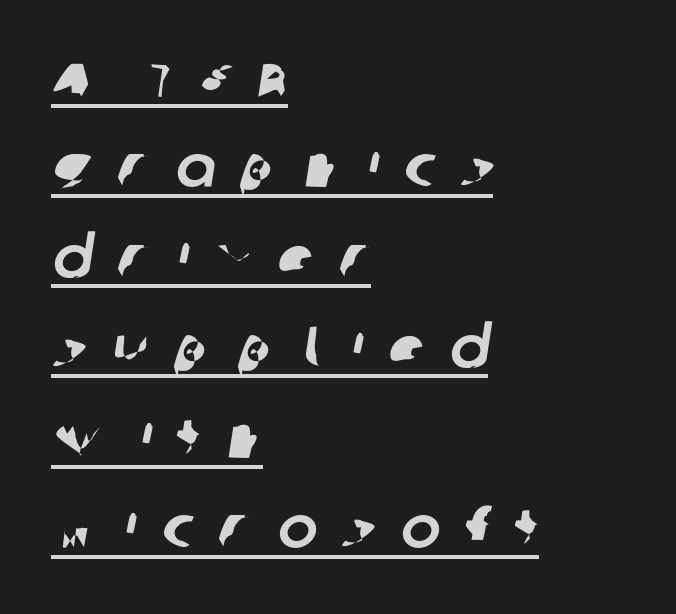
The image shows 59 px sans-serif type; set left-aligned, normal line spacing (1.53x), unusually wide letter spacing (+0.43 em), underlined; low stroke contrast and a large x-height.
